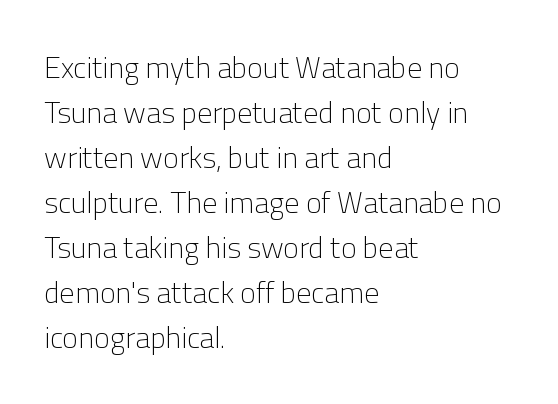
The weight would be labelled regular, book, light, or lighter still. Font category for this specimen: sans-serif. These lines are rendered in a variable-pitch font. Is the letter spacing exaggerated? No — it looks like the ordinary default.
